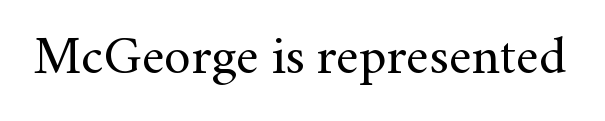
The image shows 53 px regular-weight serif type, upright; set normal letter spacing, not underlined; medium stroke contrast and a small x-height.
